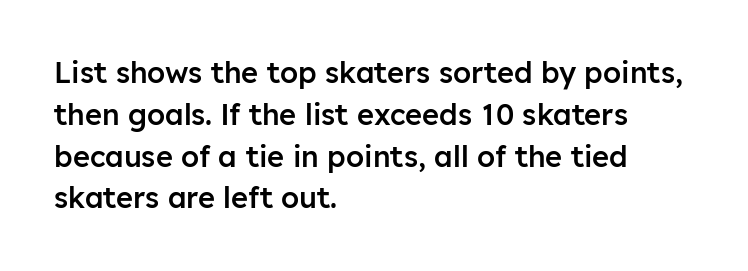
Q: Is the text bold? A: Semi-bold.
Q: Is the text italic (slanted)? A: No, it is upright.
Q: Is the typeface a serif or a sans-serif typeface? A: Sans-serif.
Q: Is the text underlined? A: No.
Q: How is the paragraph aligned? A: Left-aligned.
Q: Is the spacing between letters normal or unusually wide? A: Normal.
Q: Is the spacing between lines tight, normal or loose? A: Normal.
Q: Width (condensed, normal, or wide)? A: Normal.
Q: Stroke contrast? A: Low.
Q: x-height? A: Medium.
Q: Monospaced? A: No.
